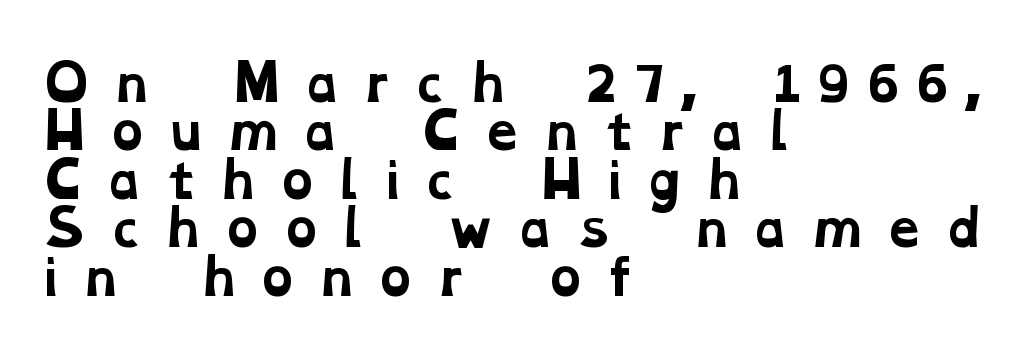
The image shows 48 px bold, wide serif type; set left-aligned, tight line spacing (1.01x), unusually wide letter spacing (+0.36 em), not underlined; low stroke contrast and a medium x-height.
